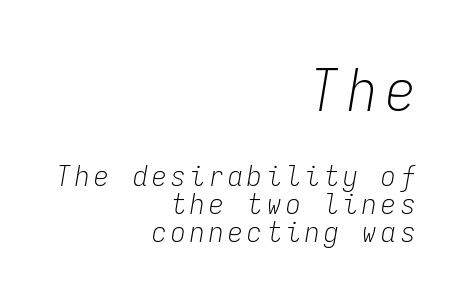
The image shows 58 px light, condensed type, italic (leaning right), monospaced; set right-aligned, tight line spacing (0.97x), not underlined; the first (top) block is 2.0x larger; low stroke contrast and a medium x-height.
